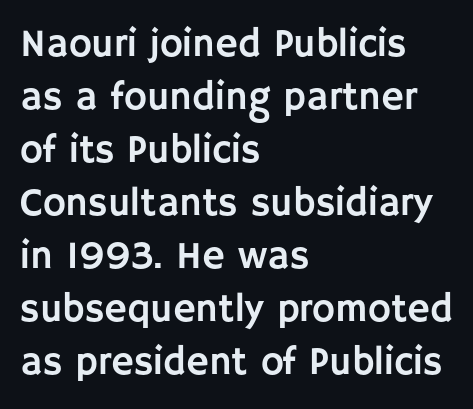
The image shows 39 px sans-serif type, upright; set left-aligned, normal line spacing (1.36x), normal letter spacing, not underlined; low stroke contrast and a large x-height.
